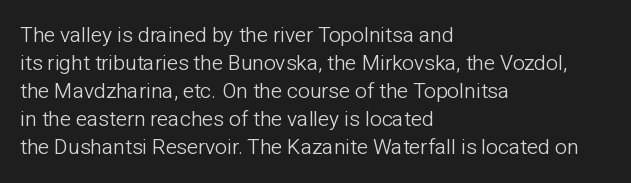
{"italic": "no", "bold": "no", "underline": "no", "align": "left", "line_spacing": "normal", "line_spacing_ratio": 1.33, "letter_spacing": "normal", "letter_spacing_em": 0.0, "glyph_px": 21}
